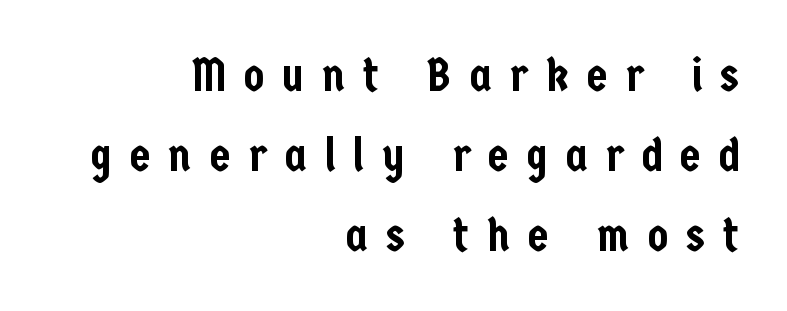
Q: Is the text italic (slanted)? A: No, it is upright.
Q: Is the typeface a serif or a sans-serif typeface? A: Sans-serif.
Q: Is the text underlined? A: No.
Q: How is the paragraph aligned? A: Right-aligned.
Q: Is the spacing between letters normal or unusually wide? A: Unusually wide.
Q: Is the spacing between lines tight, normal or loose? A: Normal.
Q: Width (condensed, normal, or wide)? A: Condensed.
Q: Stroke contrast? A: Low.
Q: x-height? A: Medium.
Q: Monospaced? A: No.
